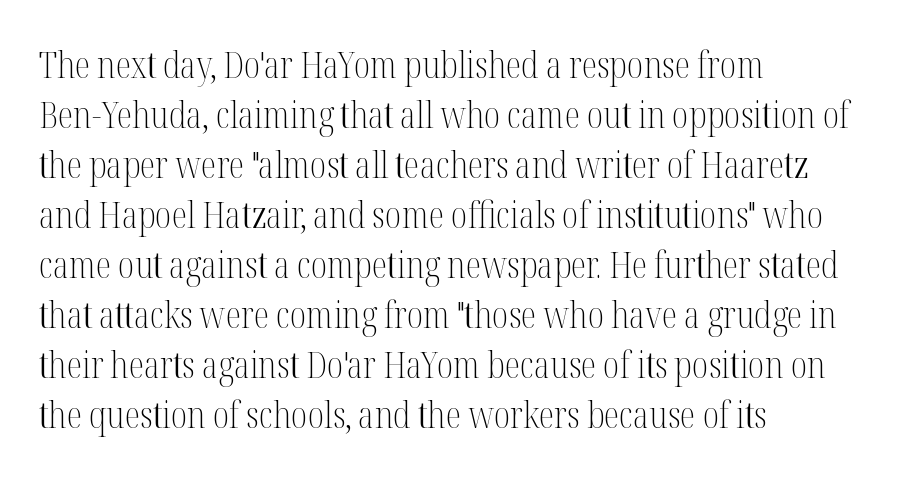
The image shows 36 px light, condensed serif type, upright; set left-aligned, normal line spacing (1.39x), normal letter spacing, not underlined; medium stroke contrast and a medium x-height.
